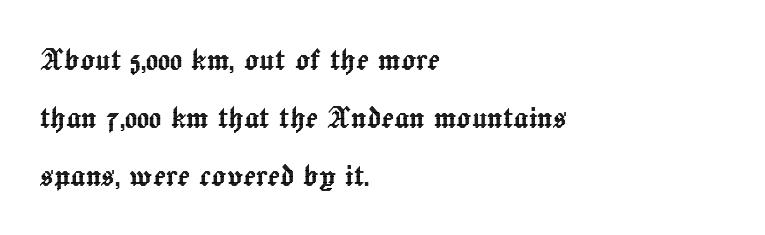
Note the varied advance widths — an 'i' is clearly narrower than an 'm'. This sample uses an upright cut, with every glyph sitting square on the baseline. Each row of text sits above clean, open space. One-word summary of the alignment: left.
